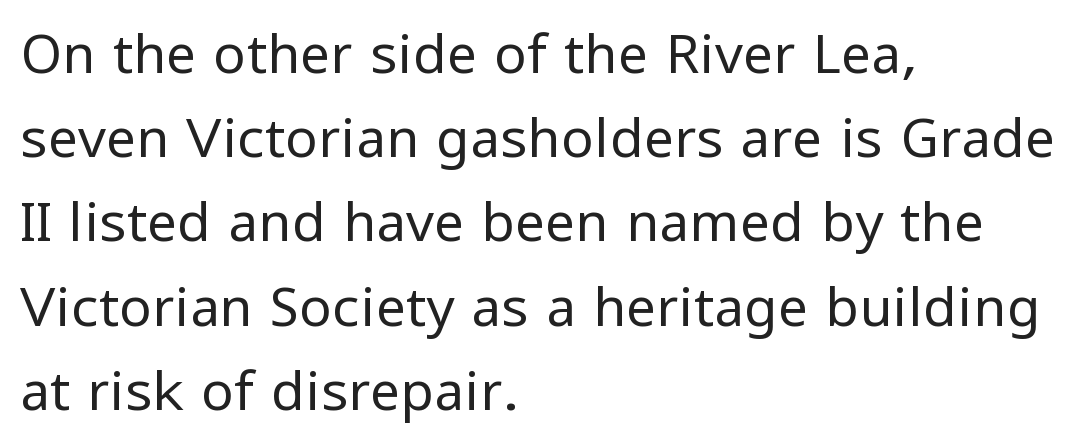
{"serif": "no", "italic": "no", "bold": "no", "weight": "regular", "width": "normal", "stroke_contrast": "low", "x_height": "medium", "monospaced": "no", "underline": "no", "align": "left", "line_spacing": "normal", "line_spacing_ratio": 1.56, "letter_spacing": "normal", "letter_spacing_em": 0.0, "glyph_px": 54}
